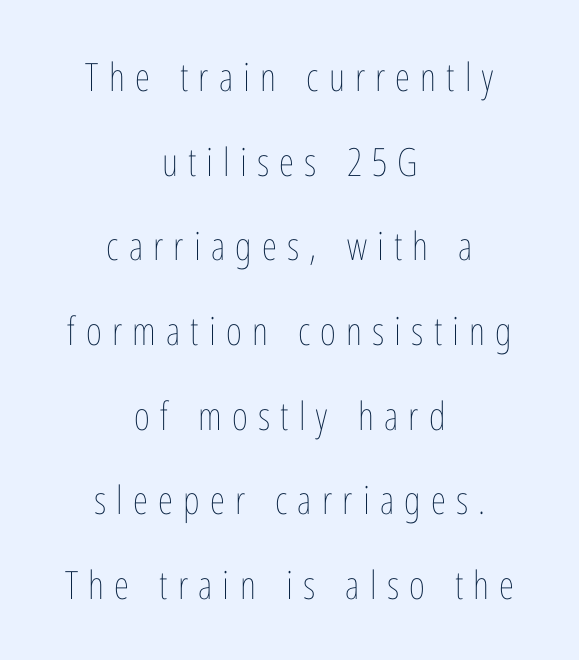
{"italic": "no", "bold": "no", "weight": "thin", "width": "condensed", "stroke_contrast": "low", "x_height": "medium", "monospaced": "no", "underline": "no", "align": "center", "line_spacing": "loose", "line_spacing_ratio": 2.17, "letter_spacing": "wide", "letter_spacing_em": 0.26, "glyph_px": 39}
